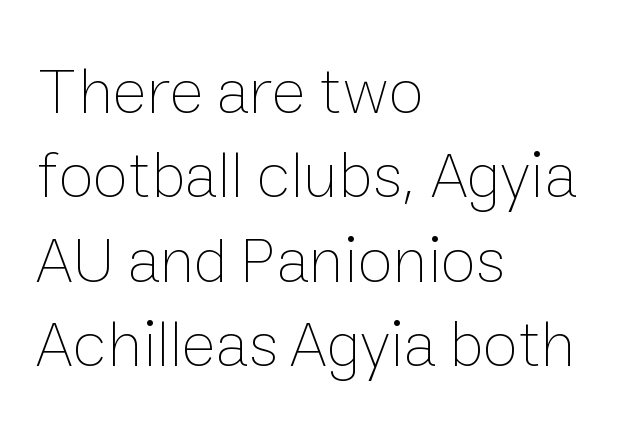
Each stroke keeps to a modest, everyday thickness or less. Is the block centered? No — it sits flush against the left margin. Plain, unruled lines of type. Italic: no, the glyphs are upright roman.
